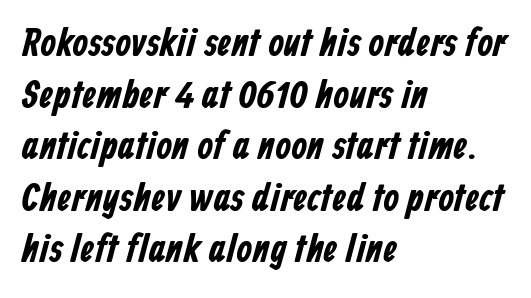
This is sans-serif lettering, the kind often seen on screens and signage. The designer left line spacing at the default. Is this a fixed-width face? No — the glyphs have proportional, varying widths. All the whitespace from short lines collects on the right. Here the glyphs are tracked normally, forming tight word shapes. Descender tails drop into unmarked territory.
